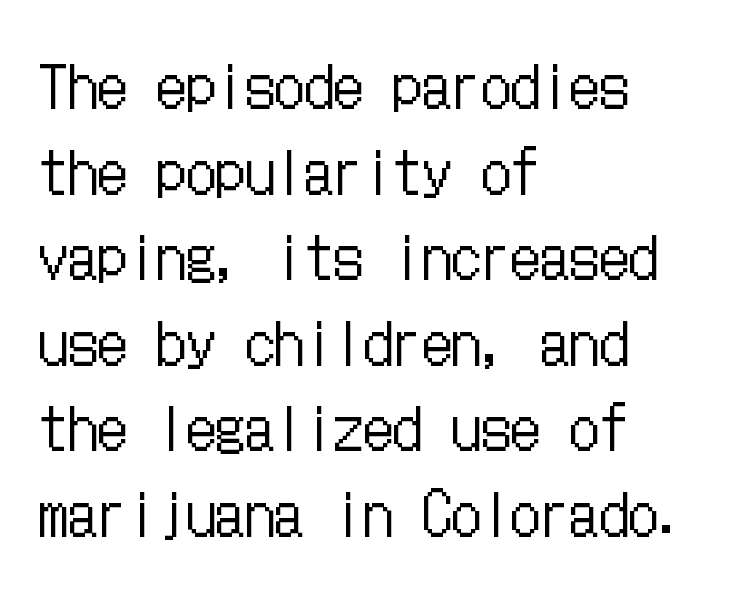
Q: Is the text bold? A: No.
Q: Is the text italic (slanted)? A: No, it is upright.
Q: Is the text underlined? A: No.
Q: How is the paragraph aligned? A: Left-aligned.
Q: Is the spacing between letters normal or unusually wide? A: Normal.
Q: Is the spacing between lines tight, normal or loose? A: Normal.
Q: Width (condensed, normal, or wide)? A: Condensed.
Q: Stroke contrast? A: Low.
Q: x-height? A: Medium.
